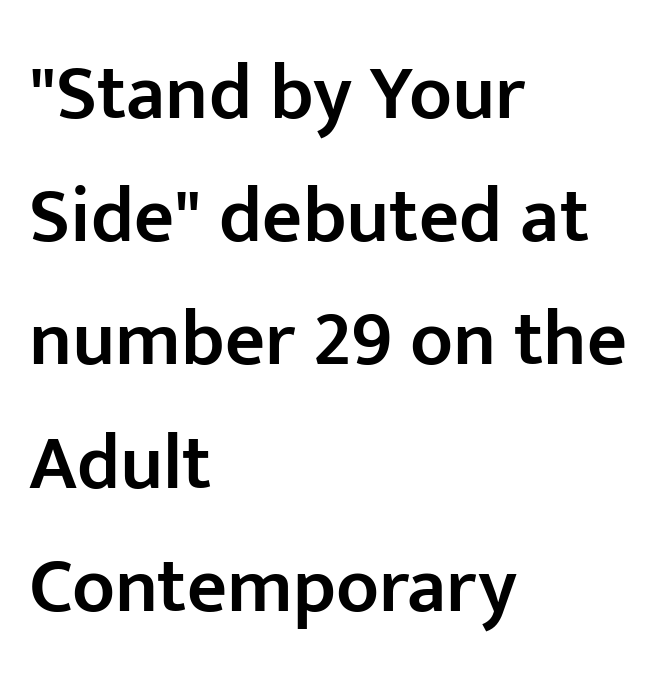
The image shows 78 px semibold sans-serif type, upright; set left-aligned, normal line spacing (1.58x), normal letter spacing, not underlined; low stroke contrast and a medium x-height.
